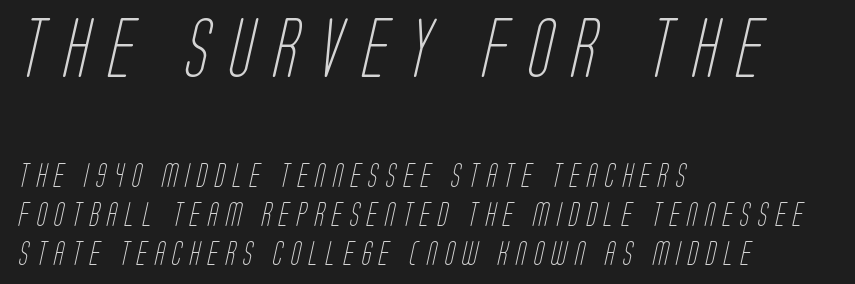
Honestly, the letter spacing is so wide it's the main thing you notice. The rag falls on the right side of this text block. The letters look calm and open, with moderate or lighter stems. Typesetter's note — upper block bumped up in size, lower block left smaller. Reading down the column, the eye jumps a familiar distance to each next line. Note the varied advance widths — an 'i' is clearly narrower than an 'm'.
